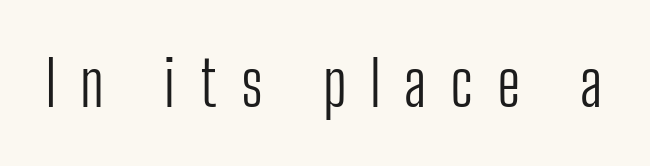
The image shows 62 px light, condensed sans-serif type, upright; set unusually wide letter spacing (+0.38 em), not underlined; low stroke contrast and a medium x-height.
